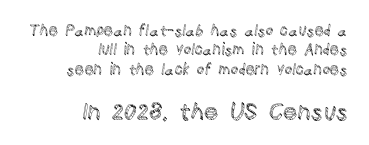
The image shows 23 px text type; set right-aligned, normal line spacing (1.3x), normal letter spacing, not underlined; the second (bottom) block is 1.53x larger.
